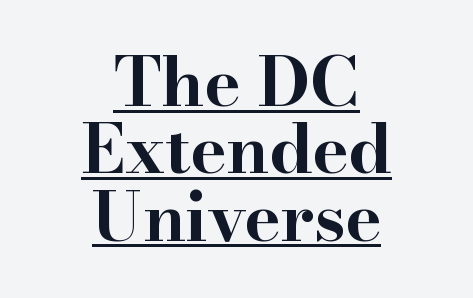
The image shows 68 px bold, wide serif type, upright; set centered, tight line spacing (0.99x), normal letter spacing, underlined; high stroke contrast and a small x-height.
